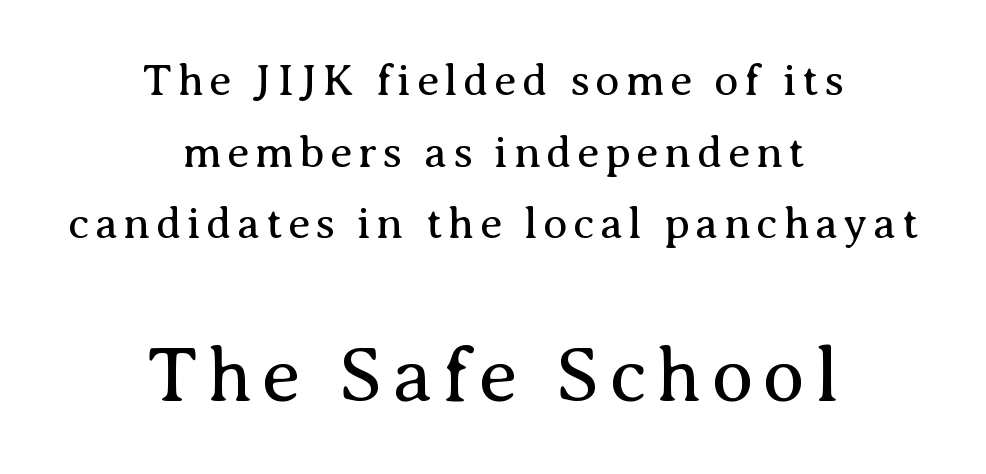
The image shows 78 px regular-weight serif type, upright; set centered, normal line spacing (1.59x), not underlined; the second (bottom) block is 1.73x larger; medium stroke contrast and a medium x-height.
